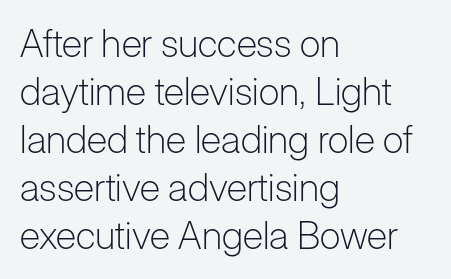
Ordinary non-slanted type is in use. In CSS terms this would be text-align: left. The passage shown is typeset with a sans-serif family. Type without underlining. The letters advance in unequal steps, a hallmark of proportional type.
